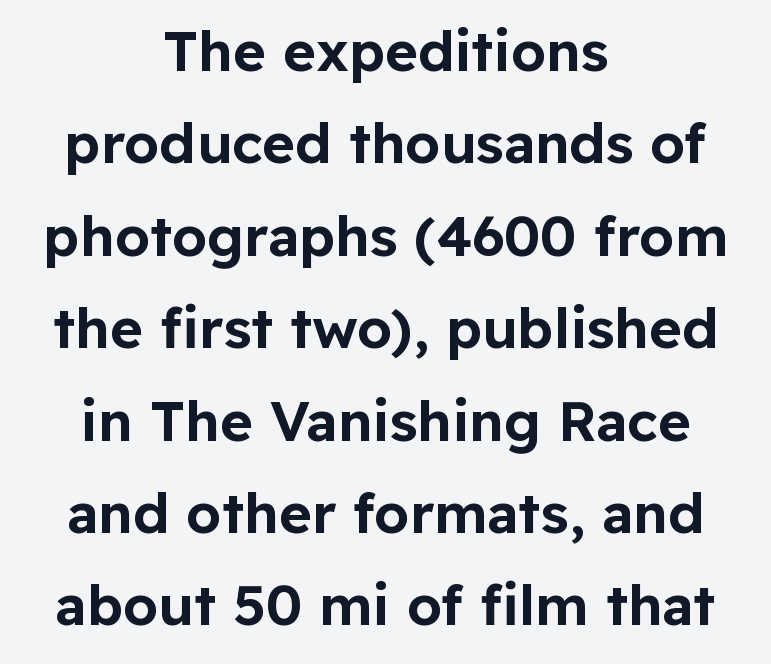
Q: Is the text italic (slanted)? A: No, it is upright.
Q: Is the typeface a serif or a sans-serif typeface? A: Sans-serif.
Q: Is the text underlined? A: No.
Q: How is the paragraph aligned? A: Centered.
Q: Is the spacing between letters normal or unusually wide? A: Normal.
Q: Is the spacing between lines tight, normal or loose? A: Normal.
Q: Width (condensed, normal, or wide)? A: Normal.
Q: Stroke contrast? A: Low.
Q: x-height? A: Medium.
Q: Monospaced? A: No.
